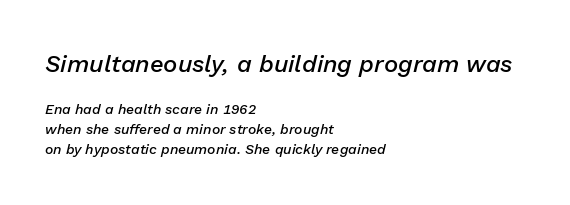
A student would call this left alignment; a typographer would say flush left, rag right. How are the letters spaced? Ordinarily, with no added tracking. A typesetter would mark this as italic. The passage shown begins with its larger block and ends with its smaller one. Nobody drew a line under any word here. Horizontal bands of white between lines are of average thickness.
